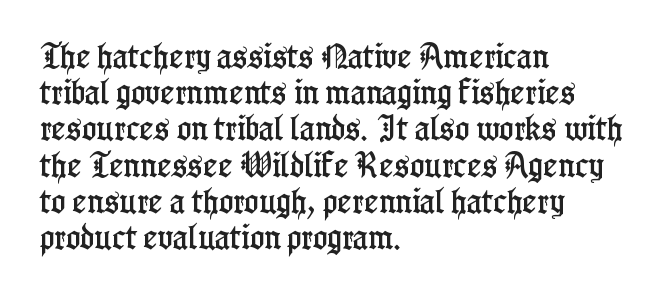
Q: Is the text italic (slanted)? A: No, it is upright.
Q: Is the text underlined? A: No.
Q: How is the paragraph aligned? A: Left-aligned.
Q: Is the spacing between letters normal or unusually wide? A: Normal.
Q: Is the spacing between lines tight, normal or loose? A: Normal.
